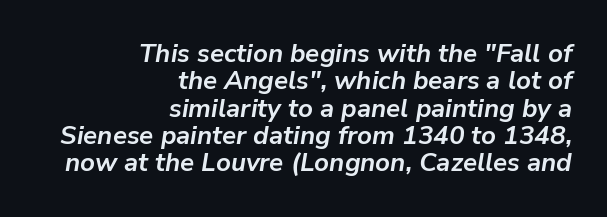
Q: Is the text bold? A: Yes.
Q: Is the text italic (slanted)? A: Yes, it leans right by about 9 degrees.
Q: Is the text underlined? A: No.
Q: How is the paragraph aligned? A: Right-aligned.
Q: Is the spacing between letters normal or unusually wide? A: Normal.
Q: Is the spacing between lines tight, normal or loose? A: Tight.
